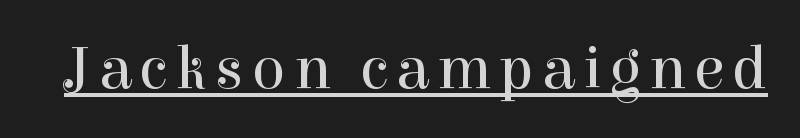
The image shows 62 px regular-weight serif type, upright; set underlined; high stroke contrast and a medium x-height.
